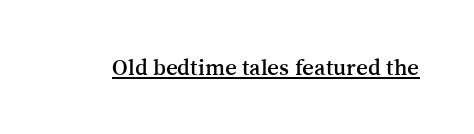
{"italic": "no", "underline": "yes", "letter_spacing": "normal", "letter_spacing_em": 0.0, "glyph_px": 23}
